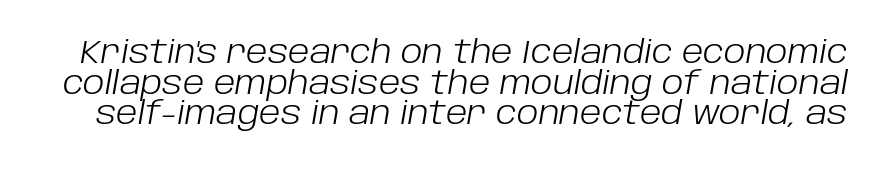
The face used here is proportionally spaced, like ordinary book or web type. Tightly led — the rows are bunched. Counters stay open thanks to moderate or lighter strokes. Underlining? Definitely not there. No extra tracking has been applied to these lines.
